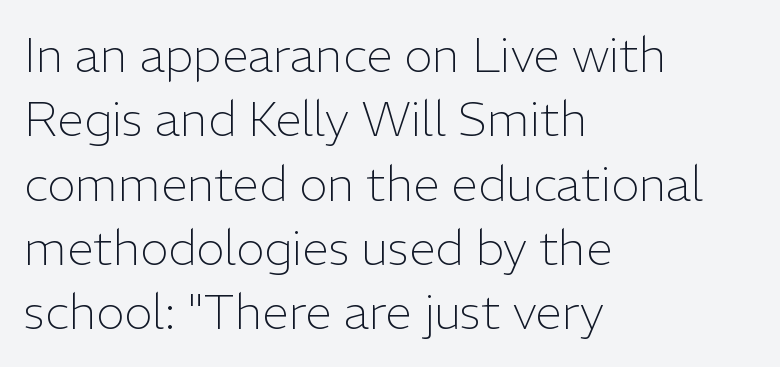
Q: Is the text bold? A: No.
Q: Is the text italic (slanted)? A: No, it is upright.
Q: Is the typeface a serif or a sans-serif typeface? A: Sans-serif.
Q: Is the text underlined? A: No.
Q: How is the paragraph aligned? A: Left-aligned.
Q: Is the spacing between letters normal or unusually wide? A: Normal.
Q: Is the spacing between lines tight, normal or loose? A: Normal.
Q: Width (condensed, normal, or wide)? A: Normal.
Q: Stroke contrast? A: Low.
Q: x-height? A: Medium.
Q: Monospaced? A: No.
